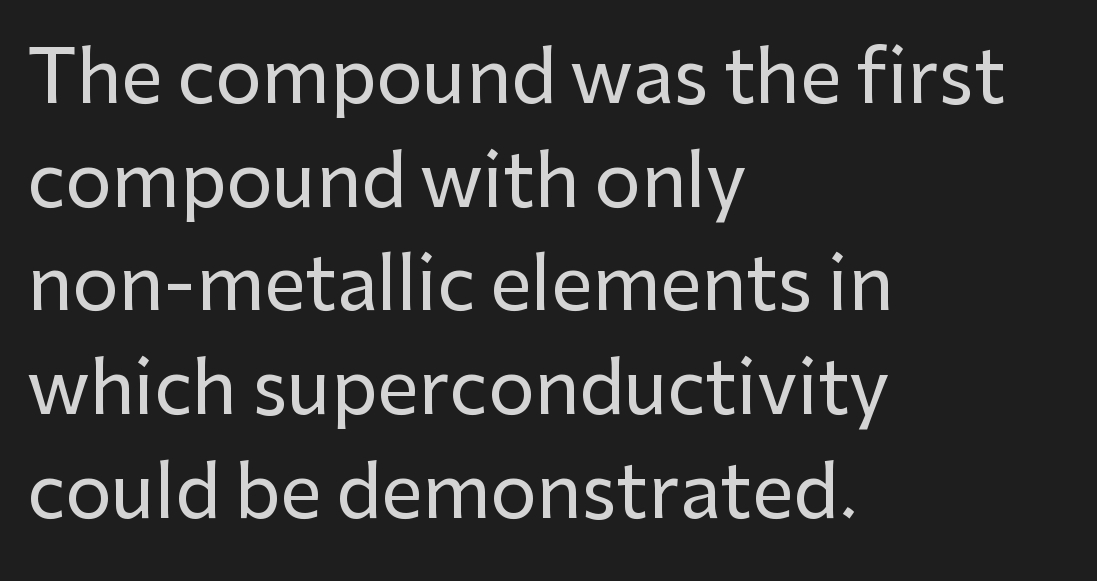
Q: Is the text italic (slanted)? A: No, it is upright.
Q: Is the typeface a serif or a sans-serif typeface? A: Sans-serif.
Q: Is the text underlined? A: No.
Q: How is the paragraph aligned? A: Left-aligned.
Q: Is the spacing between letters normal or unusually wide? A: Normal.
Q: Is the spacing between lines tight, normal or loose? A: Normal.
Q: Width (condensed, normal, or wide)? A: Normal.
Q: Stroke contrast? A: Low.
Q: x-height? A: Medium.
Q: Monospaced? A: No.
